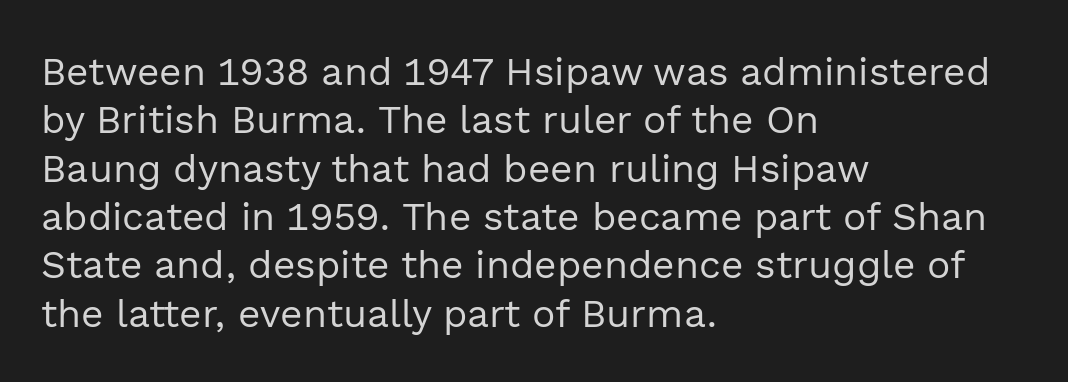
The image shows 39 px regular-weight sans-serif type, upright; set left-aligned, line spacing 1.24x, normal letter spacing, not underlined; a medium x-height.
